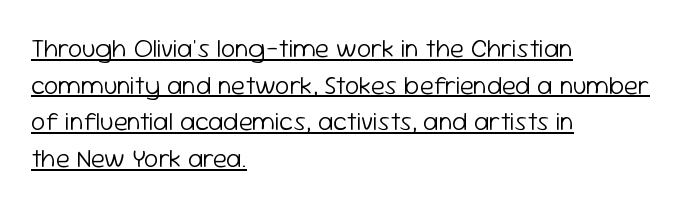
Q: Is the text bold? A: No.
Q: Is the text italic (slanted)? A: No, it is upright.
Q: Is the text underlined? A: Yes.
Q: How is the paragraph aligned? A: Left-aligned.
Q: Is the spacing between letters normal or unusually wide? A: Normal.
Q: Is the spacing between lines tight, normal or loose? A: Normal.
